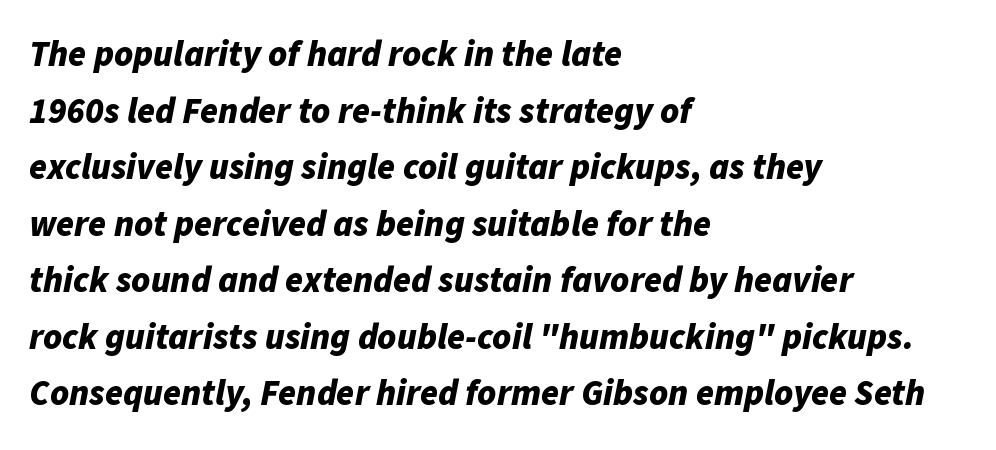
The image shows 36 px bold type, italic (leaning right); set left-aligned, normal line spacing (1.57x), normal letter spacing, not underlined; low stroke contrast and a medium x-height.
